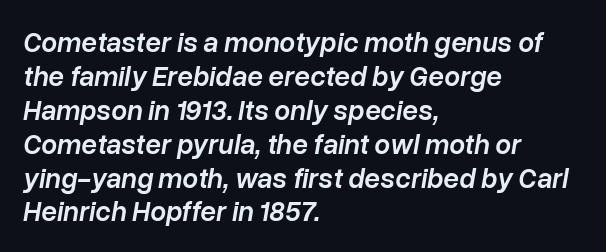
{"italic": "yes", "lean": "right", "slant_degrees": 10, "bold": "semi", "weight": "semibold", "width": "normal", "stroke_contrast": "low", "x_height": "medium", "monospaced": "no", "underline": "no", "align": "left", "line_spacing_ratio": 1.21, "letter_spacing": "normal", "letter_spacing_em": 0.0, "glyph_px": 28}
